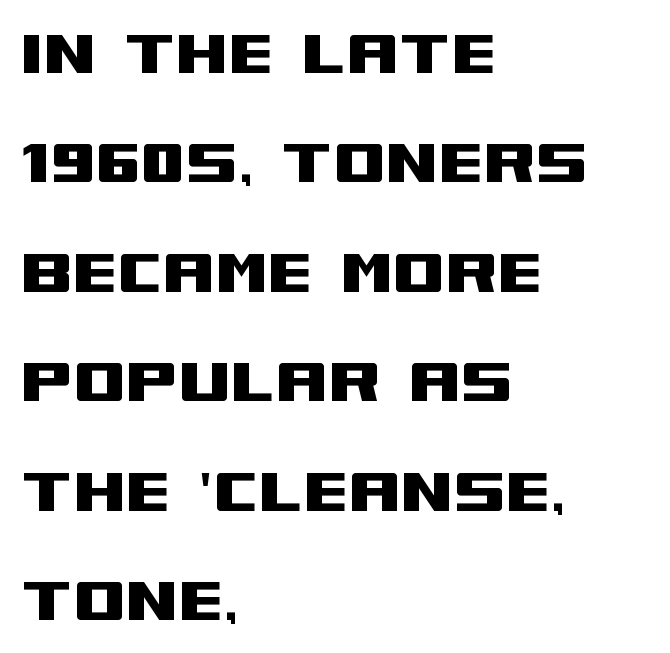
The image shows 75 px wide sans-serif type, upright; set left-aligned, normal line spacing (1.46x), normal letter spacing, not underlined; medium stroke contrast and a large x-height.
